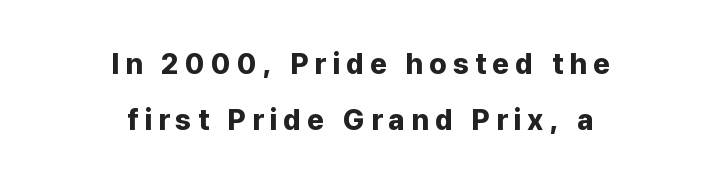
{"serif": "no", "italic": "no", "bold": "yes", "weight": "bold", "width": "normal", "stroke_contrast": "low", "x_height": "medium", "monospaced": "no", "underline": "no", "align": "center", "line_spacing": "loose", "line_spacing_ratio": 1.92, "letter_spacing": "wide", "letter_spacing_em": 0.21, "glyph_px": 29}
